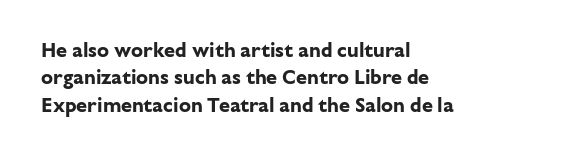
Here the glyphs are tracked normally, forming tight word shapes. The lettering stays uniformly vertical, giving the passage a roman look. The strokes are fattened all the way to bold. This sample keeps an unexceptional amount of space between lines. Underline: absent.
